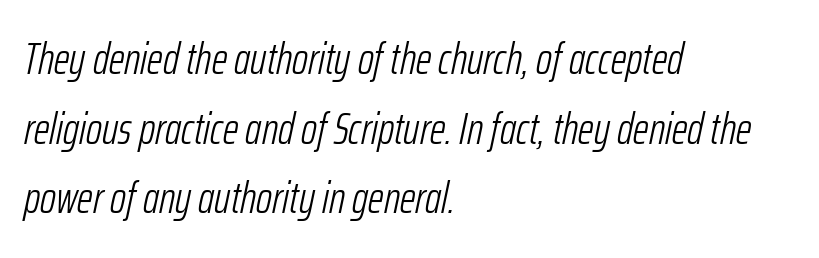
Looks like regular typesetting: each glyph gets only the width it needs. The leading is moderate, giving the passage an even texture. Horizontal alignment here is leftward, the default for most running prose. Would a proofreader flag this as italicized? Yes.
